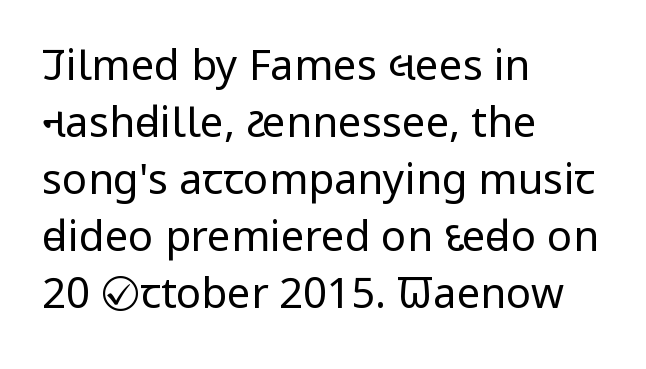
{"serif": "no", "italic": "no", "bold": "no", "weight": "regular", "width": "condensed", "stroke_contrast": "low", "x_height": "large", "monospaced": "no", "underline": "no", "align": "left", "line_spacing": "normal", "line_spacing_ratio": 1.36, "letter_spacing": "normal", "letter_spacing_em": 0.0, "glyph_px": 42}
